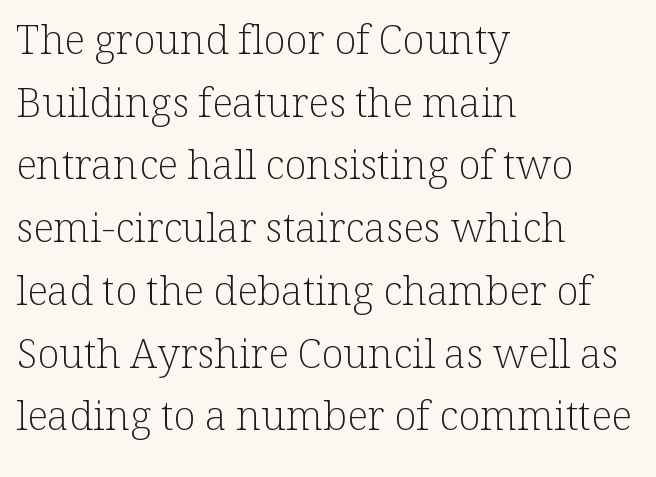
The image shows 41 px light serif type, upright; set left-aligned, normal line spacing (1.53x), normal letter spacing, not underlined; low stroke contrast and a medium x-height.
